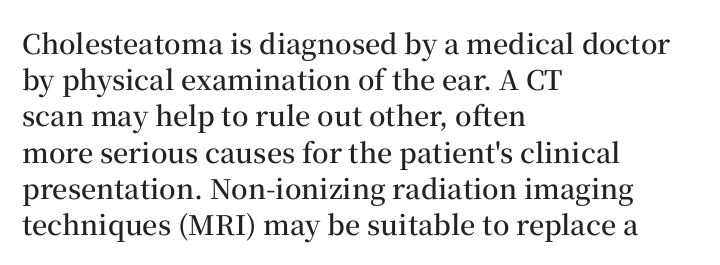
Q: Is the text bold? A: Semi-bold.
Q: Is the text italic (slanted)? A: No, it is upright.
Q: Is the text underlined? A: No.
Q: How is the paragraph aligned? A: Left-aligned.
Q: Is the spacing between letters normal or unusually wide? A: Normal.
Q: Is the spacing between lines tight, normal or loose? A: Normal.
